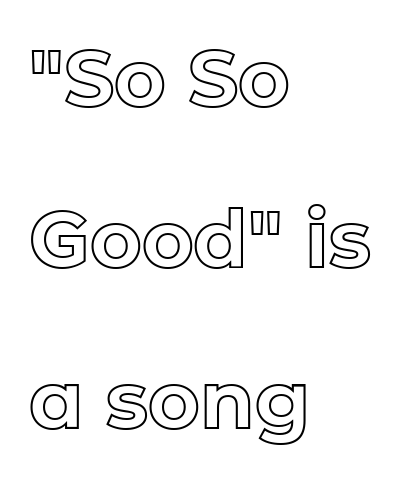
The image shows 79 px text type, upright; set left-aligned, loose line spacing (2.04x), normal letter spacing, not underlined; a medium x-height.
